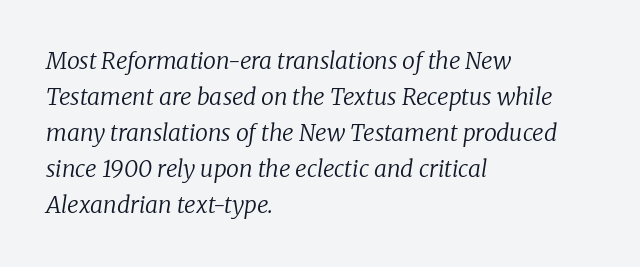
{"italic": "yes", "lean": "right", "slant_degrees": 8, "bold": "no", "underline": "no", "align": "left", "line_spacing": "normal", "line_spacing_ratio": 1.57, "letter_spacing": "normal", "letter_spacing_em": 0.0, "glyph_px": 23}
